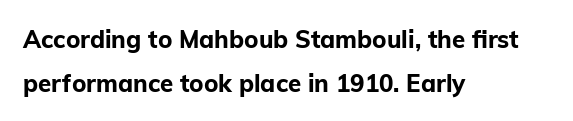
{"italic": "no", "bold": "yes", "underline": "no", "align": "left", "line_spacing_ratio": 1.83, "letter_spacing": "normal", "letter_spacing_em": 0.0, "glyph_px": 24}
